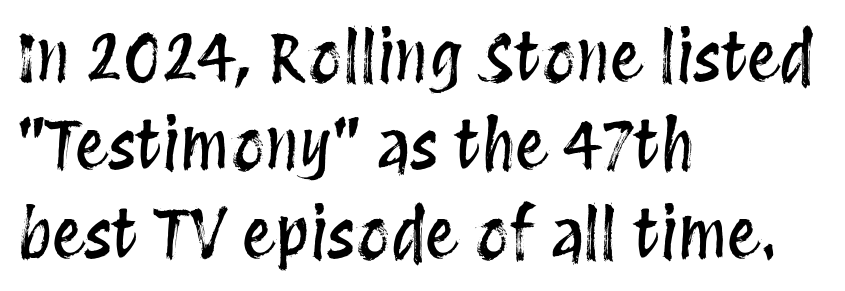
Q: Is the text italic (slanted)? A: No, it is upright.
Q: Is the text underlined? A: No.
Q: How is the paragraph aligned? A: Left-aligned.
Q: Is the spacing between letters normal or unusually wide? A: Normal.
Q: Is the spacing between lines tight, normal or loose? A: Normal.
Q: Width (condensed, normal, or wide)? A: Condensed.
Q: Stroke contrast? A: Medium.
Q: x-height? A: Large.
Q: Monospaced? A: No.
